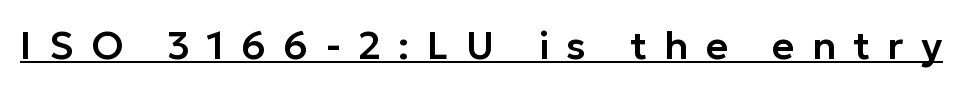
Q: Is the text italic (slanted)? A: No, it is upright.
Q: Is the typeface a serif or a sans-serif typeface? A: Sans-serif.
Q: Is the text underlined? A: Yes.
Q: Is the spacing between letters normal or unusually wide? A: Unusually wide.
Q: Width (condensed, normal, or wide)? A: Normal.
Q: Stroke contrast? A: Low.
Q: x-height? A: Medium.
Q: Monospaced? A: No.
